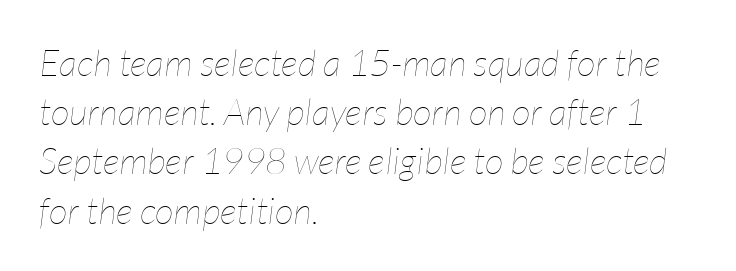
The image shows 37 px thin, condensed type, italic (leaning right); set left-aligned, normal line spacing (1.33x), normal letter spacing, not underlined; low stroke contrast and a medium x-height.
